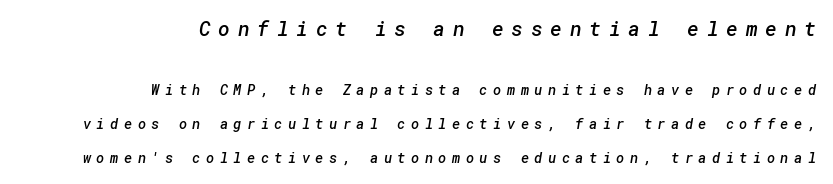
The rendering uses a large line-height, opening up the rows. The specimen omits any rule beneath the text block's lines. The letters are semibold — heavier than regular but short of a full bold. Bigger letters appear in the top chunk; the bottom chunk is reduced. The passage is arranged like a letterhead date or caption credit — flush right. Short note: letters widely spaced.
